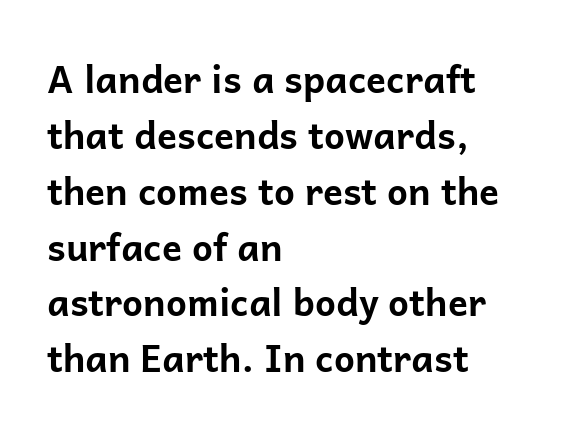
{"serif": "no", "italic": "no", "bold": "yes", "weight": "bold", "width": "normal", "stroke_contrast": "low", "x_height": "medium", "monospaced": "no", "underline": "no", "align": "left", "line_spacing": "normal", "line_spacing_ratio": 1.51, "letter_spacing": "normal", "letter_spacing_em": 0.0, "glyph_px": 37}
